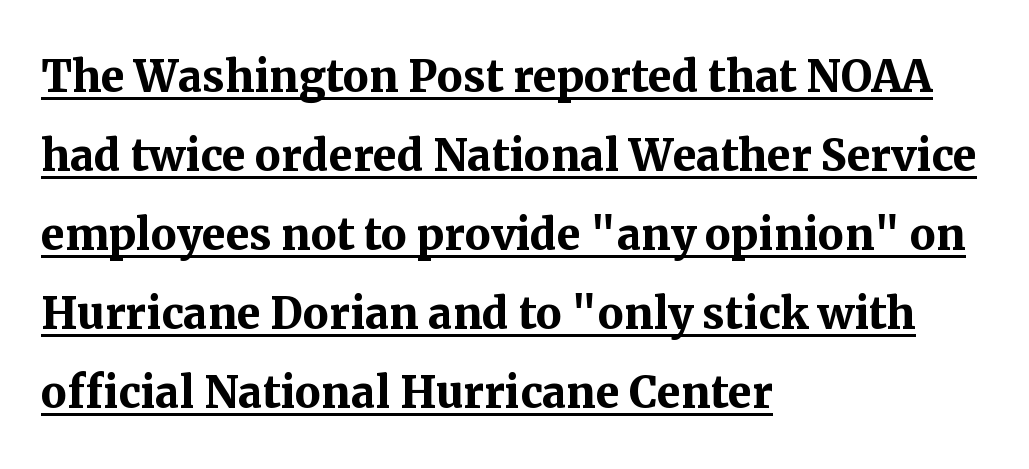
The string is rendered with underlining switched on. This sample has the flowing, uneven cadence of proportional lettering. Note: serifs present on the glyphs. Line beginnings align vertically; line endings do not. Whoever set this chose a conventional vertical rhythm. The gaps between neighbouring characters are ordinary and unremarkable.
